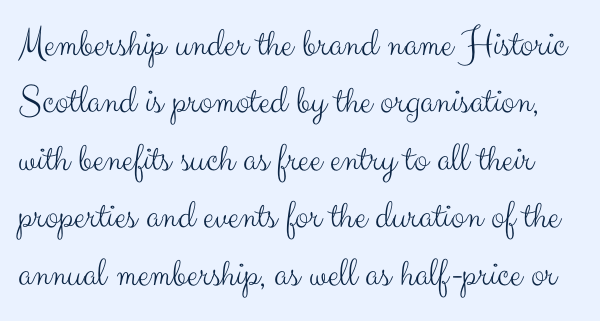
What's the leading like? Ordinary, nothing unusual. You can tell from the bare stems that sans-serif type was used. Stems here are at most as thick as an everyday book face. The specimen omits any rule beneath the text block's lines. The letterforms sit shoulder to shoulder at normal distance.
